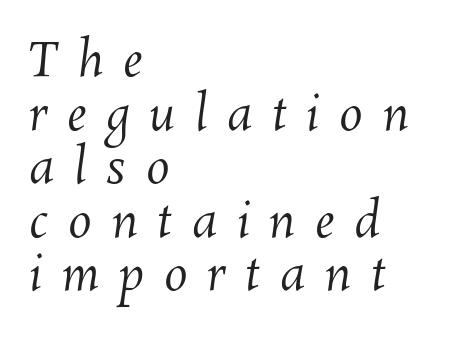
Q: Is the text bold? A: No.
Q: Is the text underlined? A: No.
Q: How is the paragraph aligned? A: Left-aligned.
Q: Is the spacing between letters normal or unusually wide? A: Unusually wide.
Q: Is the spacing between lines tight, normal or loose? A: Tight.
Q: Width (condensed, normal, or wide)? A: Normal.
Q: Stroke contrast? A: Medium.
Q: x-height? A: Medium.
Q: Monospaced? A: No.
